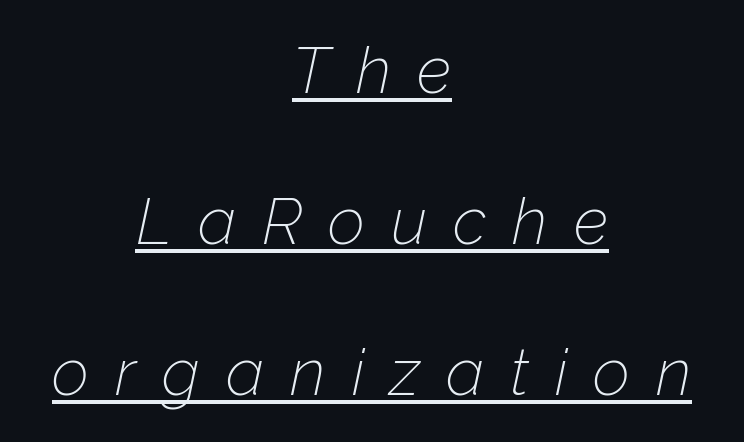
The image shows 65 px thin type, italic (leaning right); set centered, loose line spacing (2.32x), unusually wide letter spacing (+0.4 em), underlined; low stroke contrast and a medium x-height.
